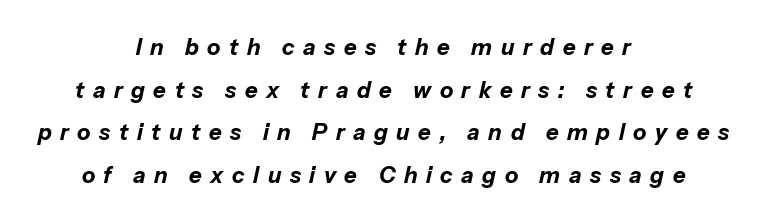
{"italic": "yes", "lean": "right", "slant_degrees": 13, "bold": "yes", "underline": "no", "align": "center", "line_spacing": "loose", "line_spacing_ratio": 1.94, "letter_spacing": "wide", "letter_spacing_em": 0.39, "glyph_px": 22}
